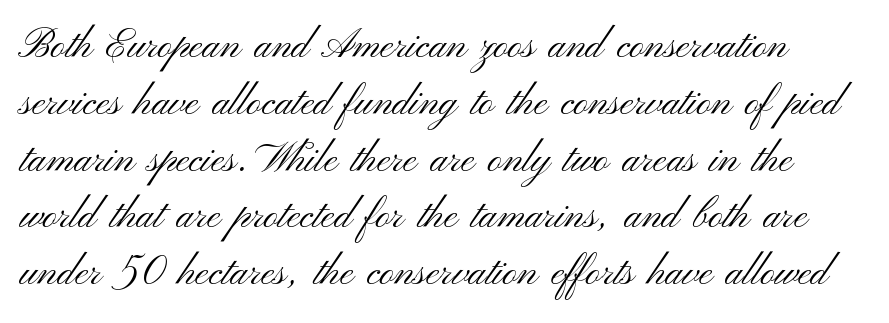
{"serif": "no", "bold": "no", "weight": "light", "width": "wide", "stroke_contrast": "medium", "x_height": "small", "monospaced": "no", "underline": "no", "line_spacing": "normal", "line_spacing_ratio": 1.42, "letter_spacing": "normal", "letter_spacing_em": 0.0, "glyph_px": 40}
